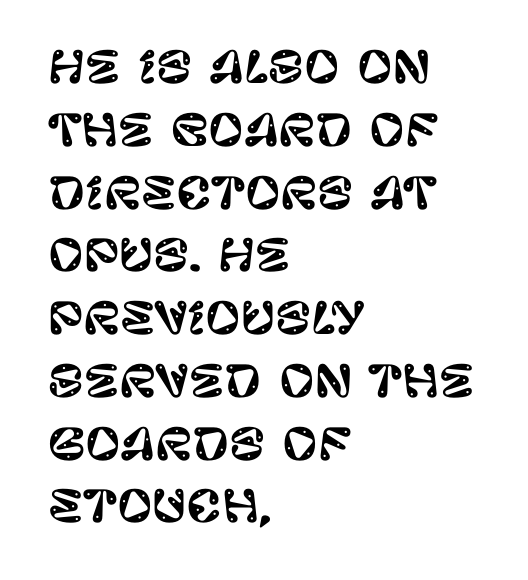
{"serif": "no", "width": "normal", "stroke_contrast": "low", "x_height": "large", "monospaced": "no", "underline": "no", "align": "left", "line_spacing": "normal", "line_spacing_ratio": 1.46, "letter_spacing": "normal", "letter_spacing_em": 0.0, "glyph_px": 43}
